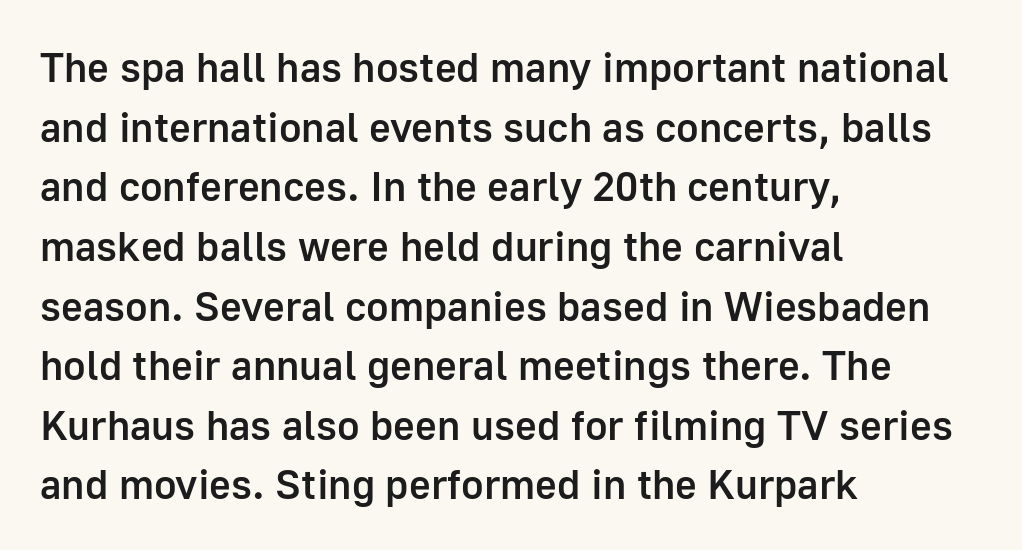
Descenders are the only things crossing below the line. This is roman type, the default non-slanted kind. Serifs: no, the terminals of the letterforms are clean. Caption: multi-line text, flush left, ragged right.
